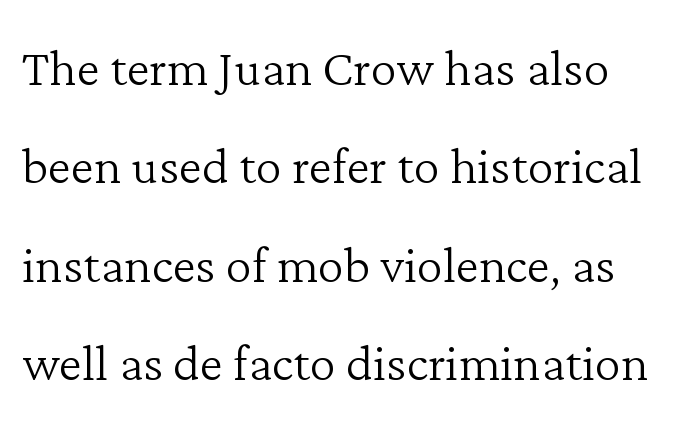
The image shows 66 px light serif type, upright; set normal line spacing (1.49x), normal letter spacing, not underlined; low stroke contrast and a medium x-height.
